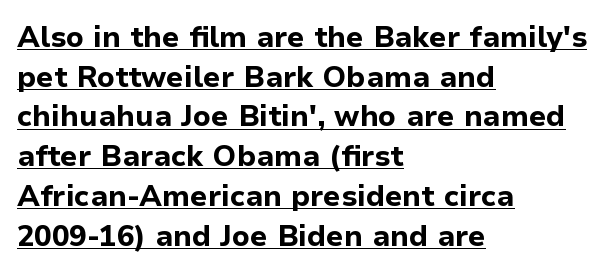
Q: Is the text bold? A: Yes.
Q: Is the text italic (slanted)? A: No, it is upright.
Q: Is the typeface a serif or a sans-serif typeface? A: Sans-serif.
Q: Is the text underlined? A: Yes.
Q: How is the paragraph aligned? A: Left-aligned.
Q: Is the spacing between letters normal or unusually wide? A: Normal.
Q: Is the spacing between lines tight, normal or loose? A: Normal.
Q: Width (condensed, normal, or wide)? A: Normal.
Q: Stroke contrast? A: Low.
Q: x-height? A: Medium.
Q: Monospaced? A: No.
